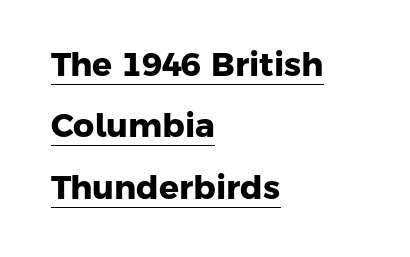
{"serif": "no", "bold": "yes", "weight": "heavy", "width": "normal", "stroke_contrast": "low", "x_height": "medium", "monospaced": "no", "underline": "yes", "align": "left", "line_spacing_ratio": 1.86, "letter_spacing": "normal", "letter_spacing_em": 0.0, "glyph_px": 33}
